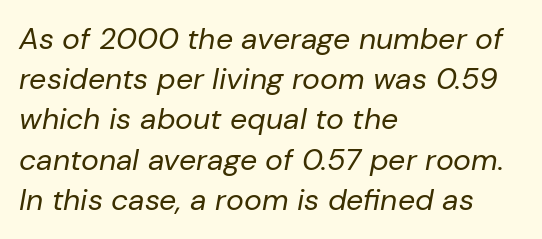
Q: Is the text bold? A: No.
Q: Is the text italic (slanted)? A: Yes, it leans right by about 10 degrees.
Q: Is the text underlined? A: No.
Q: How is the paragraph aligned? A: Left-aligned.
Q: Is the spacing between letters normal or unusually wide? A: Normal.
Q: Is the spacing between lines tight, normal or loose? A: Normal.
Q: Width (condensed, normal, or wide)? A: Normal.
Q: Stroke contrast? A: Low.
Q: x-height? A: Medium.
Q: Monospaced? A: No.
